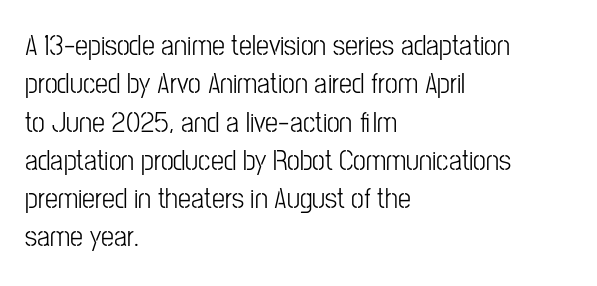
The image shows 29 px condensed sans-serif type, upright; set left-aligned, normal line spacing (1.32x), normal letter spacing, not underlined; low stroke contrast and a medium x-height.
